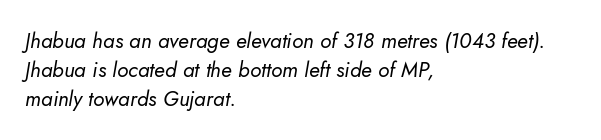
Q: Is the text bold? A: No.
Q: Is the text italic (slanted)? A: Yes, it leans right by about 10 degrees.
Q: Is the text underlined? A: No.
Q: How is the paragraph aligned? A: Left-aligned.
Q: Is the spacing between letters normal or unusually wide? A: Normal.
Q: Is the spacing between lines tight, normal or loose? A: Normal.
